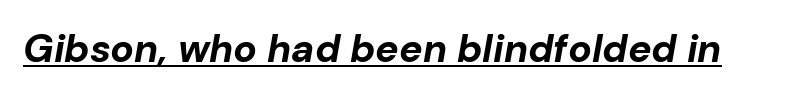
{"italic": "yes", "lean": "right", "slant_degrees": 10, "bold": "yes", "weight": "bold", "width": "normal", "stroke_contrast": "low", "x_height": "medium", "monospaced": "no", "underline": "yes", "letter_spacing": "normal", "letter_spacing_em": 0.0, "glyph_px": 39}
